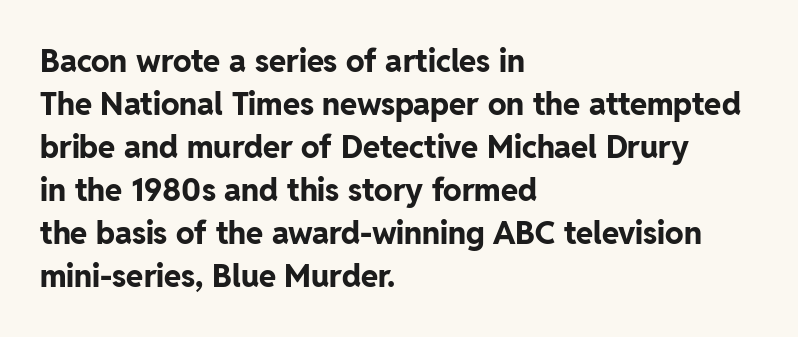
The image shows 31 px bold sans-serif type, upright; set left-aligned, normal line spacing (1.39x), normal letter spacing, not underlined; low stroke contrast and a medium x-height.
